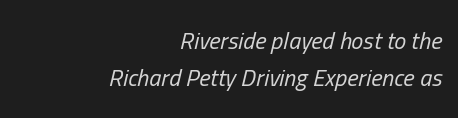
Normally led — the rows are evenly, conventionally spaced. A flush-right, rag-left setting is used for this passage. Summary of weight: not heavy and not bold. Default kerning and tracking; the words read as compact shapes. Observe the lean: these are italic letterforms. Descenders are the only things crossing below the line.
